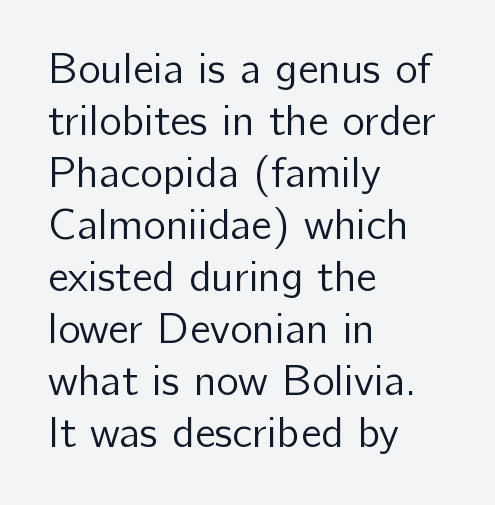
Left-aligned paragraph, ragged on the right. Type without underlining. Each stroke keeps to a modest, everyday thickness or less. The letters stand upright; this is a roman face. Compared with typical body copy, the letter spacing here is the same. The passage shown is typed in a proportional face where columns would drift.
